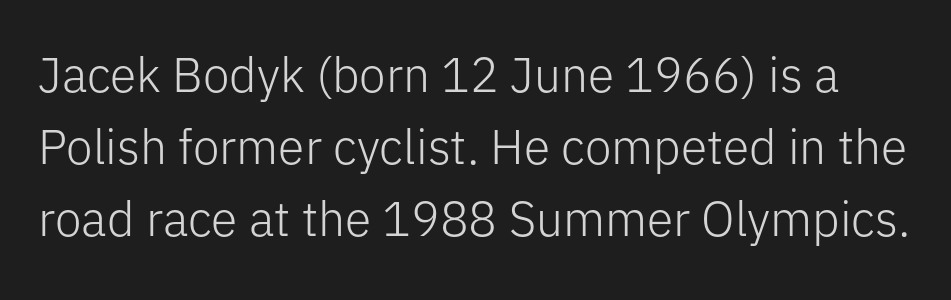
Q: Is the text bold? A: No.
Q: Is the text italic (slanted)? A: No, it is upright.
Q: Is the typeface a serif or a sans-serif typeface? A: Sans-serif.
Q: Is the text underlined? A: No.
Q: Is the spacing between letters normal or unusually wide? A: Normal.
Q: Is the spacing between lines tight, normal or loose? A: Normal.
Q: Width (condensed, normal, or wide)? A: Normal.
Q: Stroke contrast? A: Low.
Q: x-height? A: Medium.
Q: Monospaced? A: No.
